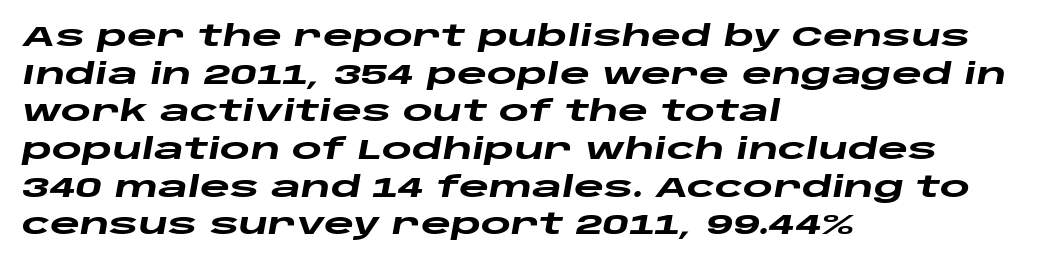
{"italic": "yes", "lean": "right", "slant_degrees": 10, "bold": "yes", "weight": "heavy", "width": "wide", "stroke_contrast": "low", "x_height": "large", "monospaced": "no", "underline": "no", "align": "left", "line_spacing": "normal", "line_spacing_ratio": 1.3, "letter_spacing": "normal", "letter_spacing_em": 0.0, "glyph_px": 29}
